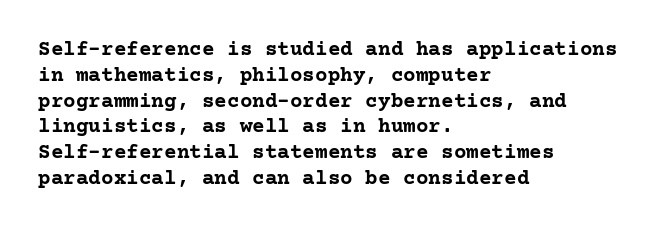
The letters stand upright; this is a roman face. Every row of glyphs begins at an identical x-position on the left. Between one letter and the next there's only the usual sliver of space. Caption: bold face, heavy strokes.
